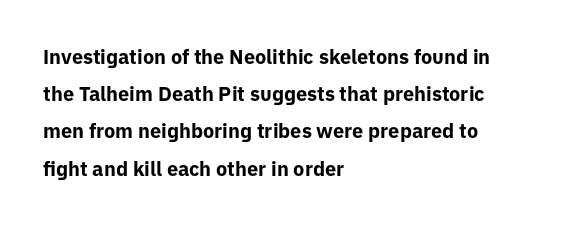
Q: Is the text bold? A: Yes.
Q: Is the text italic (slanted)? A: No, it is upright.
Q: Is the text underlined? A: No.
Q: How is the paragraph aligned? A: Left-aligned.
Q: Is the spacing between letters normal or unusually wide? A: Normal.
